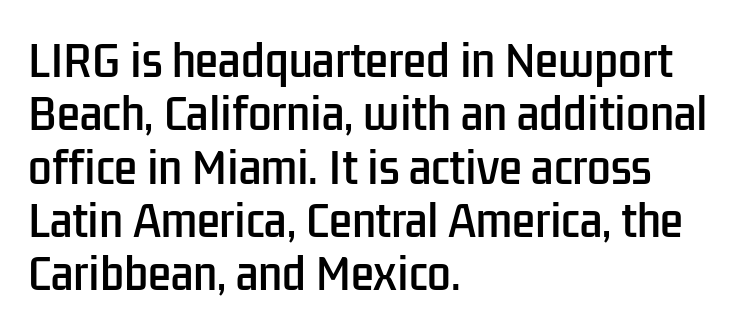
The text block is weighted toward the left margin, trailing off unevenly rightward. Observe the absence of serifs on each vertical stroke in this sample. Letters rest on an invisible, unmarked baseline. Short note: letters normally spaced. Spacing verdict: proportional, widths tailored to each character.
